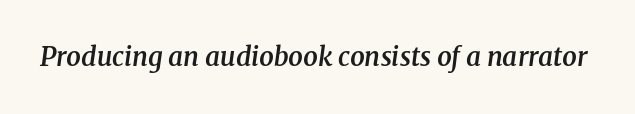
Default kerning and tracking; the words read as compact shapes. Set as a demibold, roughly 600 on the weight scale. Yep, that's italic — everything's leaning. Just letters on the line, the space beneath them empty.
